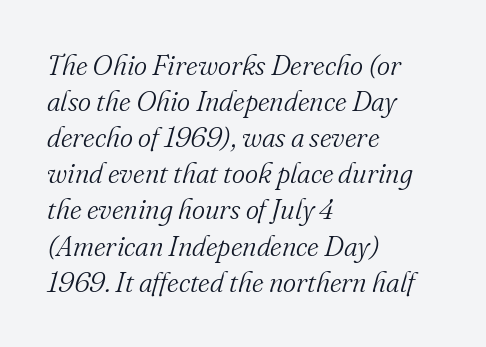
Q: Is the text bold? A: No.
Q: Is the text italic (slanted)? A: Yes, it leans right by about 16 degrees.
Q: Is the typeface a serif or a sans-serif typeface? A: Serif.
Q: Is the text underlined? A: No.
Q: How is the paragraph aligned? A: Left-aligned.
Q: Is the spacing between letters normal or unusually wide? A: Normal.
Q: Is the spacing between lines tight, normal or loose? A: Normal.
Q: Width (condensed, normal, or wide)? A: Normal.
Q: Stroke contrast? A: Medium.
Q: x-height? A: Small.
Q: Monospaced? A: No.
